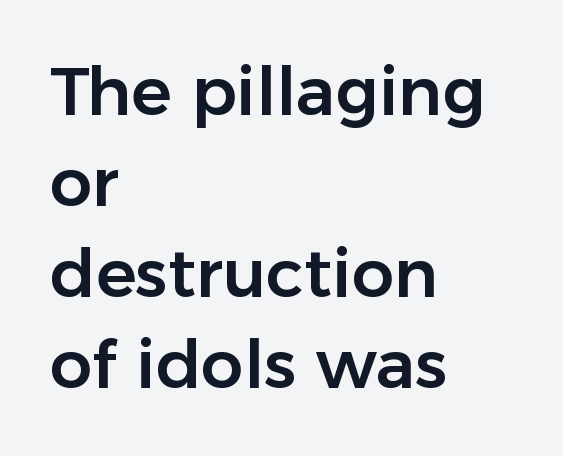
The image shows 67 px sans-serif type, upright; set left-aligned, normal line spacing (1.36x), normal letter spacing, not underlined; low stroke contrast and a medium x-height.
